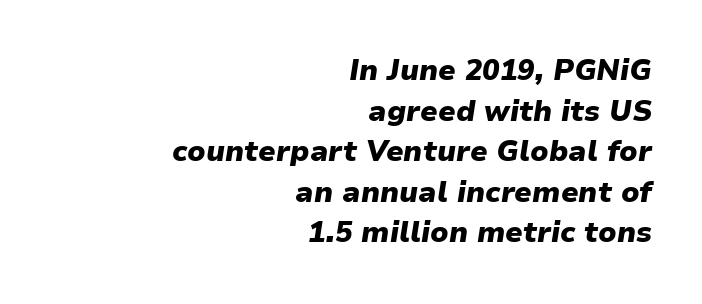
Q: Is the text bold? A: Yes.
Q: Is the text italic (slanted)? A: Yes, it leans right by about 9 degrees.
Q: Is the text underlined? A: No.
Q: How is the paragraph aligned? A: Right-aligned.
Q: Is the spacing between letters normal or unusually wide? A: Normal.
Q: Is the spacing between lines tight, normal or loose? A: Normal.
Q: Width (condensed, normal, or wide)? A: Normal.
Q: Stroke contrast? A: Low.
Q: x-height? A: Medium.
Q: Monospaced? A: No.
